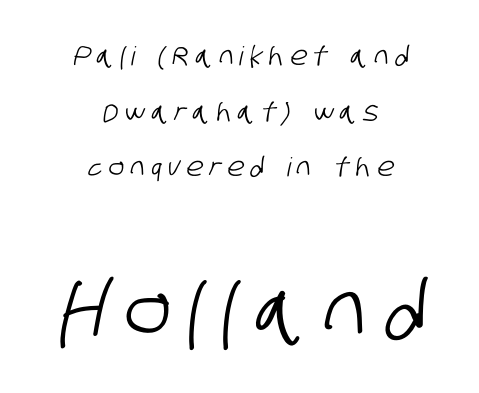
{"serif": "no", "width": "condensed", "stroke_contrast": "low", "x_height": "large", "monospaced": "no", "underline": "no", "align": "center", "line_spacing": "loose", "line_spacing_ratio": 2.14, "letter_spacing": "wide", "letter_spacing_em": 0.24, "larger_block": "second", "size_ratio": 2.96, "glyph_px": 77}
